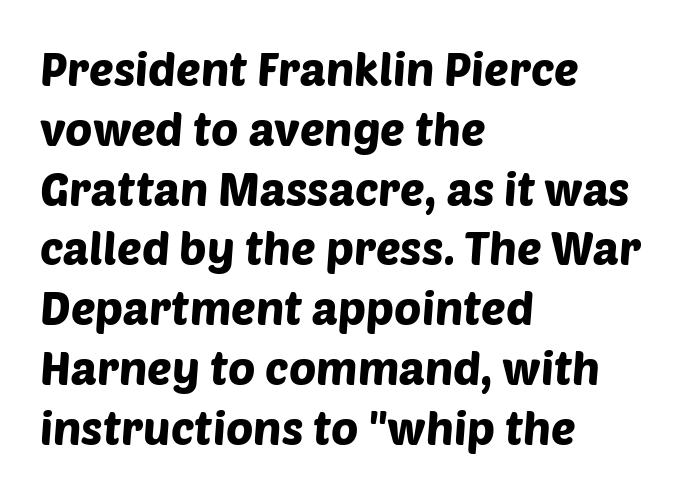
{"serif": "no", "width": "normal", "stroke_contrast": "low", "x_height": "large", "monospaced": "no", "underline": "no", "align": "left", "line_spacing": "normal", "line_spacing_ratio": 1.3, "letter_spacing": "normal", "letter_spacing_em": 0.0, "glyph_px": 46}
